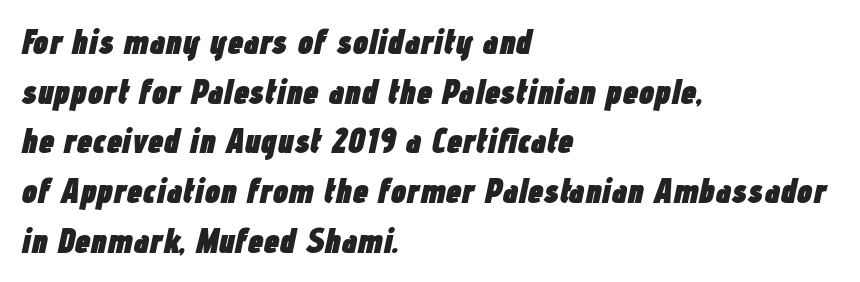
Q: Is the text bold? A: Yes.
Q: Is the text italic (slanted)? A: Yes, it leans right by about 12 degrees.
Q: Is the text underlined? A: No.
Q: How is the paragraph aligned? A: Left-aligned.
Q: Is the spacing between letters normal or unusually wide? A: Normal.
Q: Is the spacing between lines tight, normal or loose? A: Normal.
Q: Width (condensed, normal, or wide)? A: Condensed.
Q: Stroke contrast? A: Low.
Q: x-height? A: Medium.
Q: Monospaced? A: No.
